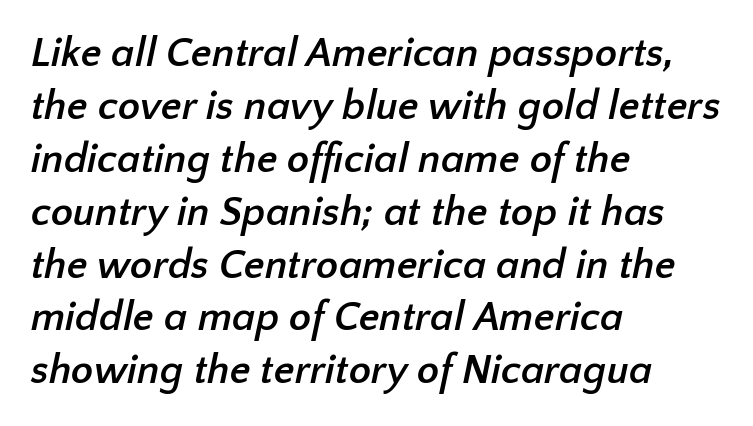
The image shows 41 px semibold sans-serif type; set left-aligned, normal line spacing (1.29x), normal letter spacing, not underlined; low stroke contrast and a medium x-height.
